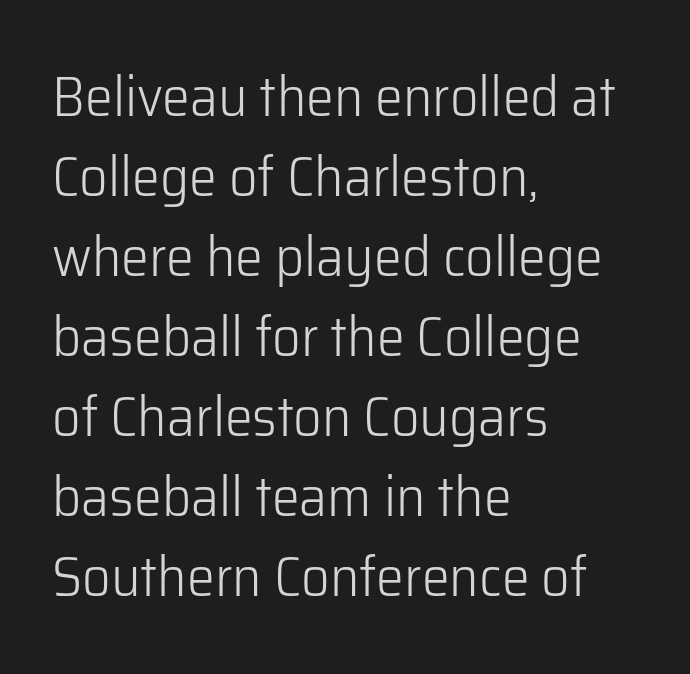
{"serif": "no", "italic": "no", "bold": "no", "weight": "light", "width": "normal", "stroke_contrast": "low", "x_height": "medium", "monospaced": "no", "underline": "no", "align": "left", "line_spacing": "normal", "line_spacing_ratio": 1.43, "letter_spacing": "normal", "letter_spacing_em": 0.0, "glyph_px": 56}
